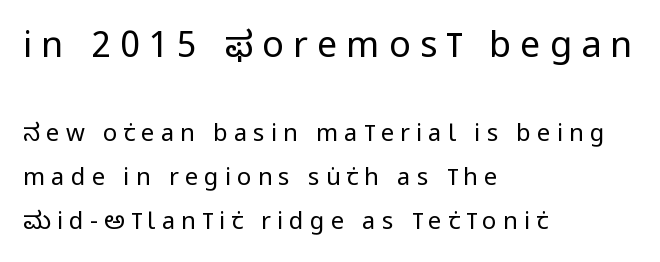
The image shows 36 px regular-weight, condensed sans-serif type, upright; set left-aligned, line spacing 1.83x, unusually wide letter spacing (+0.25 em), not underlined; the first (top) block is 1.5x larger; low stroke contrast and a large x-height.
